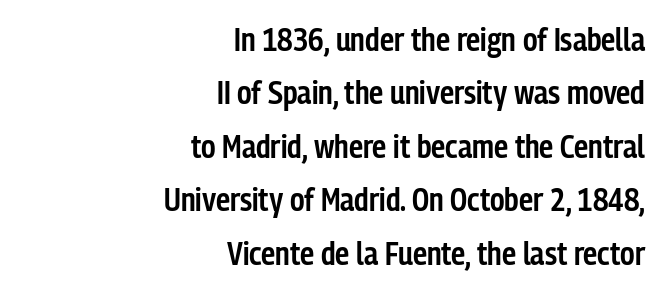
The image shows 32 px semibold, condensed sans-serif type, upright; set right-aligned, normal line spacing (1.67x), normal letter spacing, not underlined; low stroke contrast and a medium x-height.
